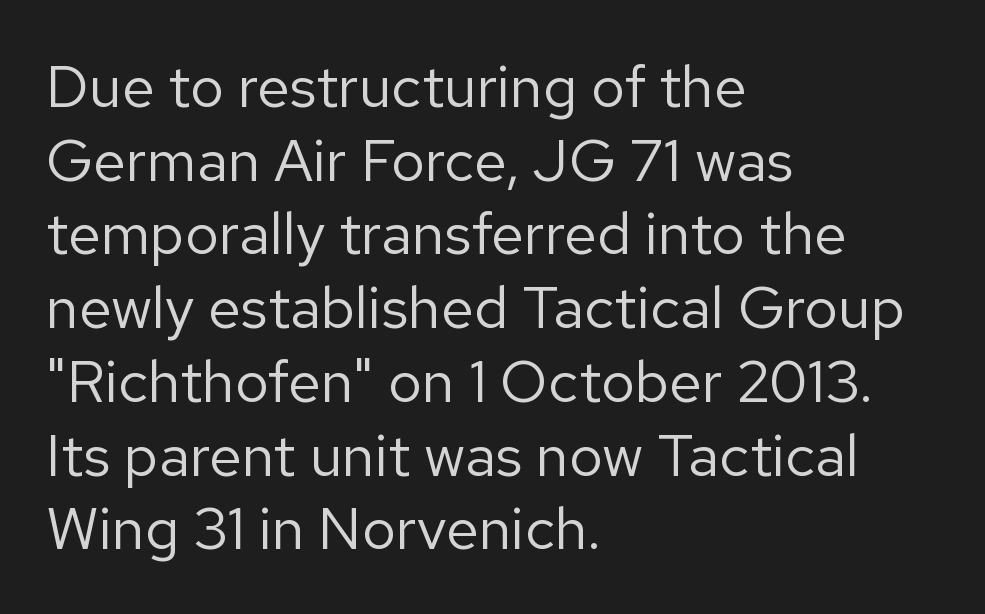
Q: Is the text bold? A: No.
Q: Is the text italic (slanted)? A: No, it is upright.
Q: Is the typeface a serif or a sans-serif typeface? A: Sans-serif.
Q: Is the text underlined? A: No.
Q: How is the paragraph aligned? A: Left-aligned.
Q: Is the spacing between letters normal or unusually wide? A: Normal.
Q: Is the spacing between lines tight, normal or loose? A: Normal.
Q: Width (condensed, normal, or wide)? A: Normal.
Q: Stroke contrast? A: Low.
Q: x-height? A: Medium.
Q: Monospaced? A: No.
